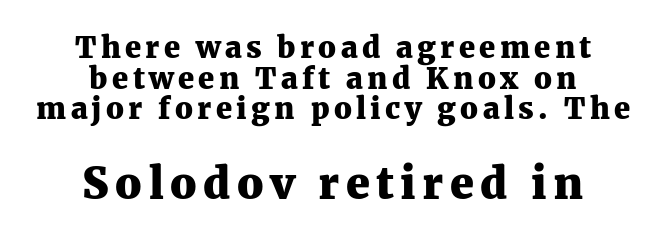
Classification — serif. Notice how descenders almost collide with the ascenders below — that's tight leading. In terms of posture, this sample is upright. Character widths vary here, with narrow letters taking less room than wide ones. Heft: maximum for text — a bold.
